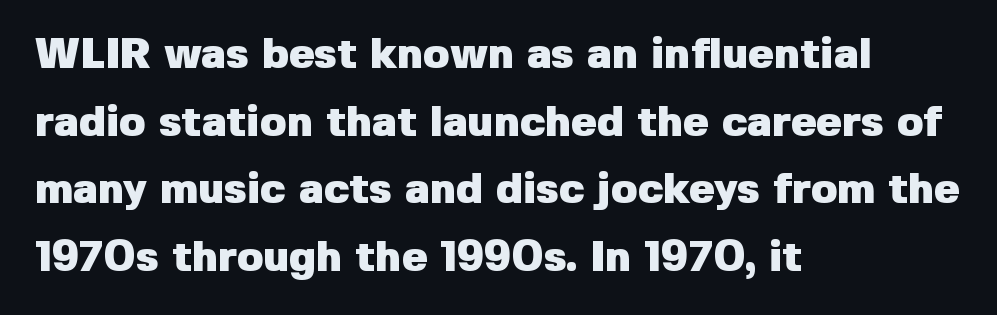
Typeset ragged right — the left edge is the straight one. Does the lettering tilt? It doesn't — this is upright. Do the characters align in a grid? No, the font is proportional. This rendering leaves character spacing at its baseline value. No feet cap the strokes, marking this as sans-serif type. A bare baseline throughout the passage.
